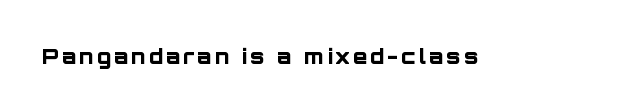
Q: Is the text bold? A: Yes.
Q: Is the text italic (slanted)? A: No, it is upright.
Q: Is the text underlined? A: No.
